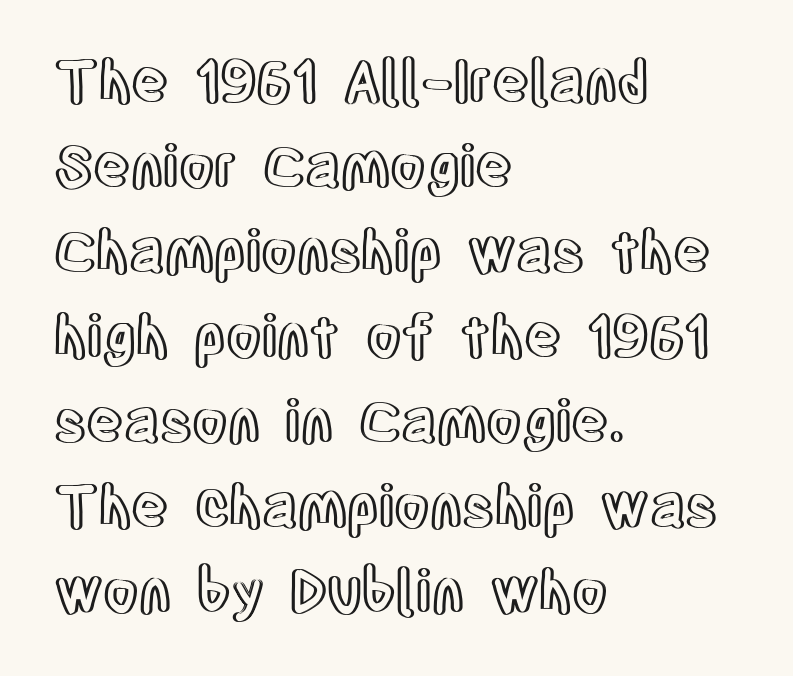
The image shows 57 px condensed type, upright; set left-aligned, normal line spacing (1.49x), normal letter spacing, not underlined; a large x-height.
